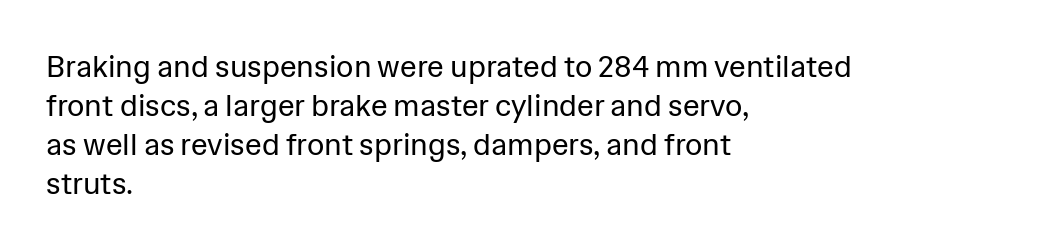
The space between consecutive lines is moderate. Letterform terminals end flat and unadorned throughout the passage. Between one letter and the next there's only the usual sliver of space. The area under the type is left untouched.
